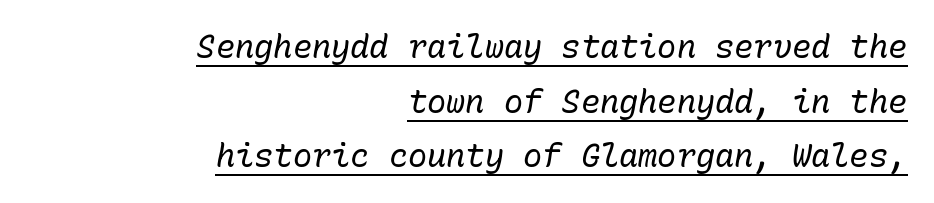
Q: Is the text bold? A: No.
Q: Is the text italic (slanted)? A: Yes, it leans right by about 10 degrees.
Q: Is the text underlined? A: Yes.
Q: How is the paragraph aligned? A: Right-aligned.
Q: Is the spacing between letters normal or unusually wide? A: Normal.
Q: Width (condensed, normal, or wide)? A: Normal.
Q: Stroke contrast? A: Low.
Q: x-height? A: Medium.
Q: Monospaced? A: Yes.
